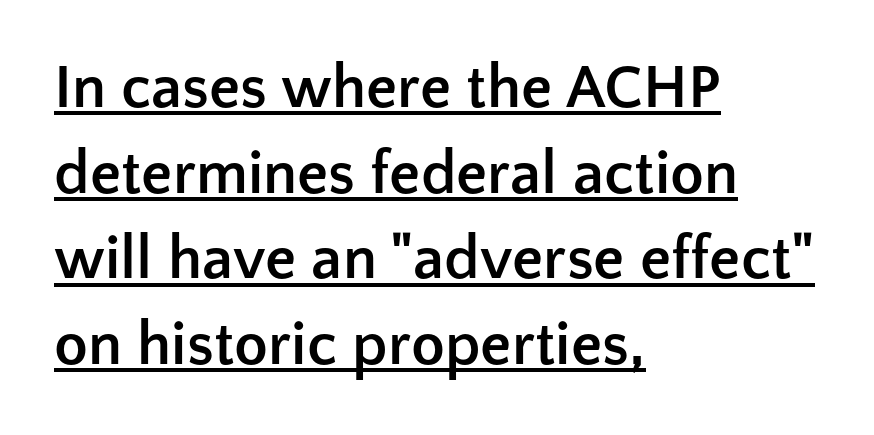
The font's upright variant was chosen for this text. These characters rest on top of a visible drawn line. Is the block centered? No — it sits flush against the left margin. Notice how descenders clear the ascenders below comfortably — that's standard leading. Short note: letters normally spaced. Looks like regular typesetting: each glyph gets only the width it needs.
